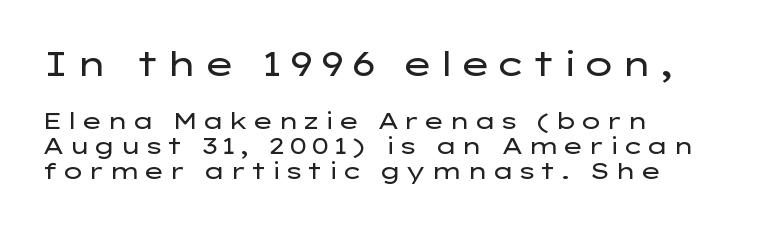
Bare-footed words on every line. In terms of posture, this sample is upright. This rendering uses left alignment, leaving the right contour irregular. The font is comparable to plain body text, perhaps lighter. Quick note: interline space is minimal. This sample has the flowing, uneven cadence of proportional lettering.
